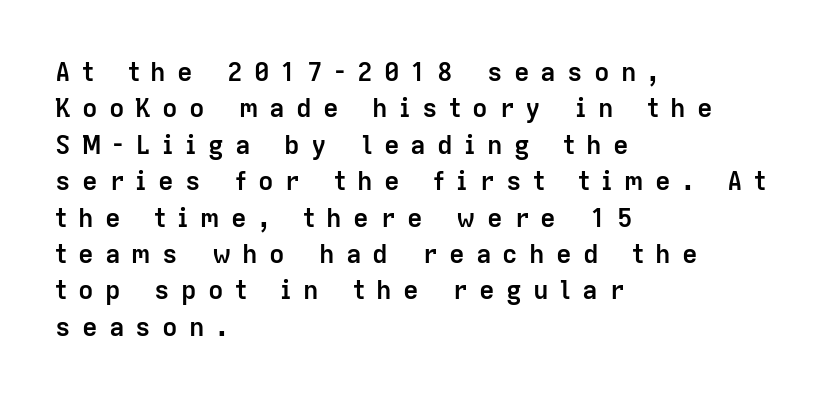
This sample is left-justified, so line endings fall wherever the words run out. The space between consecutive lines is moderate. Stroke thickness is high; the sample reads as a true bold. Tracking value appears strongly positive — letters spread wide. Posture: straight, roman, zero tilt.
